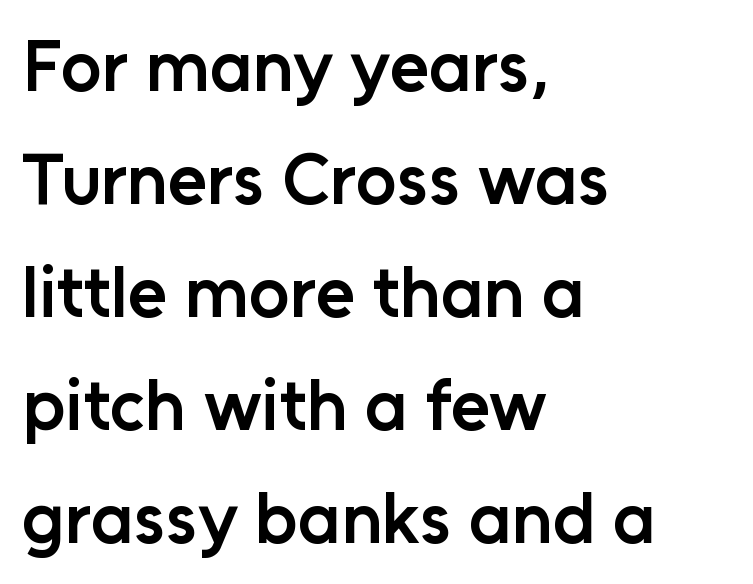
The image shows 72 px semibold sans-serif type, upright; set left-aligned, normal line spacing (1.57x), normal letter spacing, not underlined; low stroke contrast and a medium x-height.
